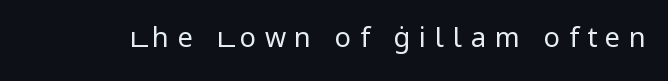
Q: Is the text bold? A: No.
Q: Is the text italic (slanted)? A: No, it is upright.
Q: Is the text underlined? A: No.
Q: Is the spacing between letters normal or unusually wide? A: Unusually wide.
